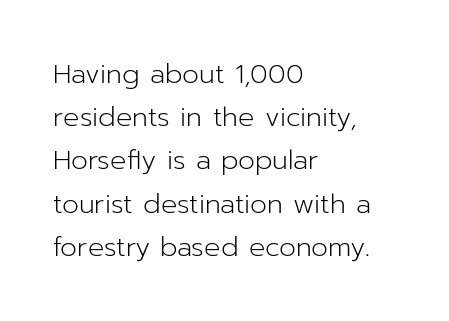
Posture: straight, roman, zero tilt. Notice how descenders clear the ascenders below comfortably — that's standard leading. Visually the block forms a straight wall on the left and a jagged coastline on the right. Descenders hang freely into open space. The type is set solid horizontally, with unmodified tracking. Heft: none added — not bold.
